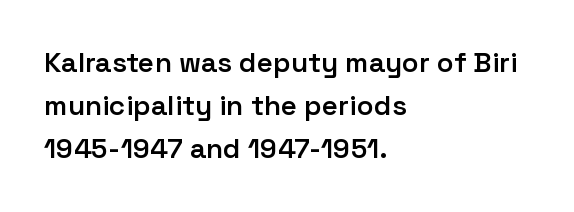
The image shows 28 px semibold sans-serif type, upright; set left-aligned, normal line spacing (1.54x), normal letter spacing, not underlined; low stroke contrast and a medium x-height.
